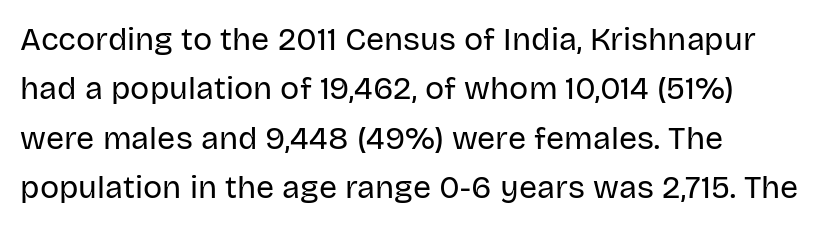
Q: Is the text bold? A: No.
Q: Is the text italic (slanted)? A: No, it is upright.
Q: Is the typeface a serif or a sans-serif typeface? A: Sans-serif.
Q: Is the text underlined? A: No.
Q: How is the paragraph aligned? A: Left-aligned.
Q: Is the spacing between letters normal or unusually wide? A: Normal.
Q: Is the spacing between lines tight, normal or loose? A: Normal.
Q: Width (condensed, normal, or wide)? A: Normal.
Q: Stroke contrast? A: Low.
Q: x-height? A: Large.
Q: Monospaced? A: No.
